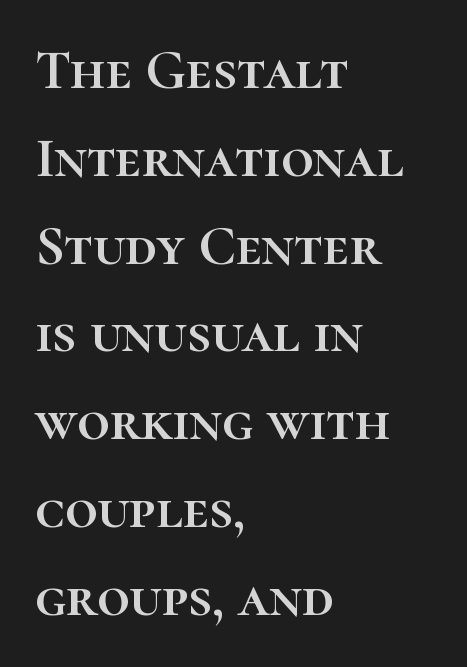
The image shows 57 px text type, upright; set left-aligned, normal line spacing (1.54x), normal letter spacing, not underlined; high stroke contrast and a medium x-height.
